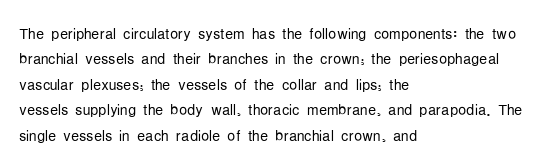
The rows are spaced the way most documents space them. Weight: in the light-to-regular range. Each word holds together tightly as a unit, with standard inter-letter gaps. Nobody drew a line under any word here.
